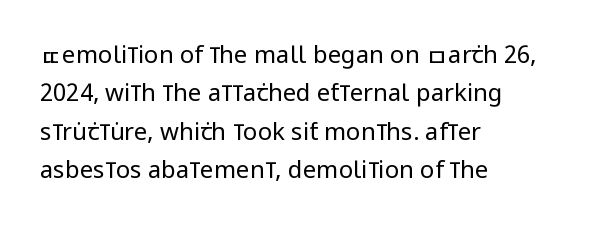
{"italic": "no", "bold": "no", "underline": "no", "align": "left", "line_spacing": "normal", "line_spacing_ratio": 1.6, "letter_spacing": "normal", "letter_spacing_em": 0.0, "glyph_px": 24}
